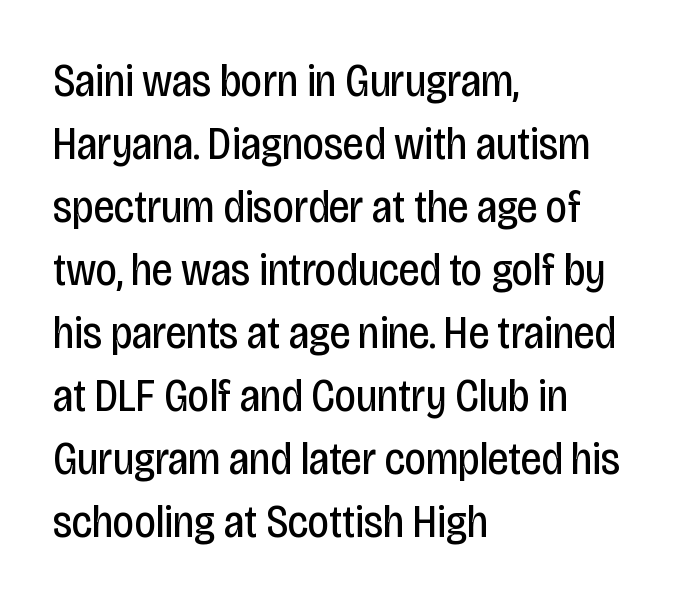
{"serif": "no", "italic": "no", "bold": "no", "weight": "regular", "width": "condensed", "stroke_contrast": "low", "x_height": "large", "monospaced": "no", "underline": "no", "align": "left", "line_spacing": "normal", "line_spacing_ratio": 1.37, "letter_spacing": "normal", "letter_spacing_em": 0.0, "glyph_px": 46}
